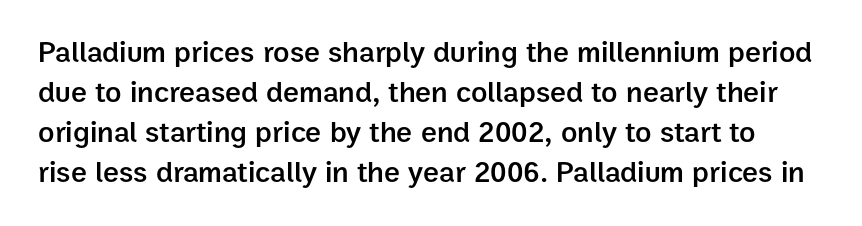
{"serif": "no", "italic": "no", "bold": "semi", "weight": "semibold", "width": "normal", "stroke_contrast": "low", "x_height": "medium", "monospaced": "no", "underline": "no", "line_spacing": "normal", "line_spacing_ratio": 1.33, "letter_spacing": "normal", "letter_spacing_em": 0.0, "glyph_px": 30}
